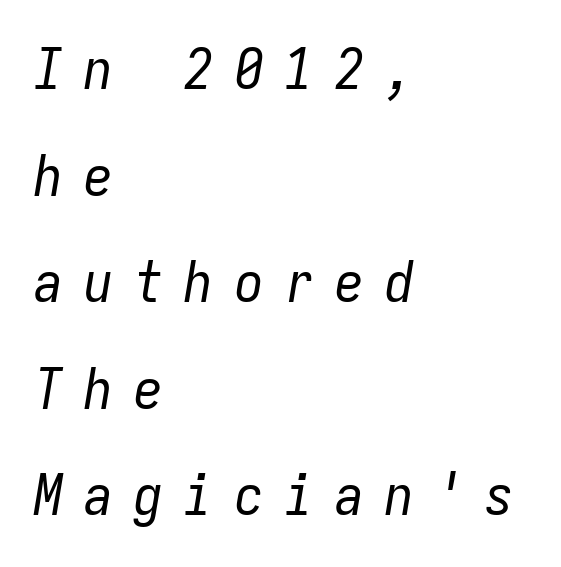
Only glyphs here, with clear space below each row. No heavy texture on the line: the type isn't bold. This rendering widens character spacing well past its baseline value. The text block is weighted toward the left margin, trailing off unevenly rightward.
